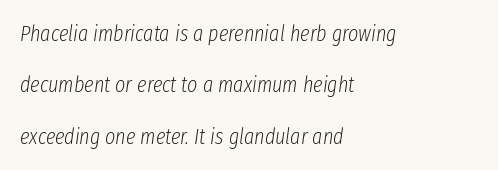
Every character sits at an angle, as italics do. Is the type heavy? It reads as light-to-regular instead. There is no visible air inserted between adjacent glyphs. The string is rendered with underlining switched off.
